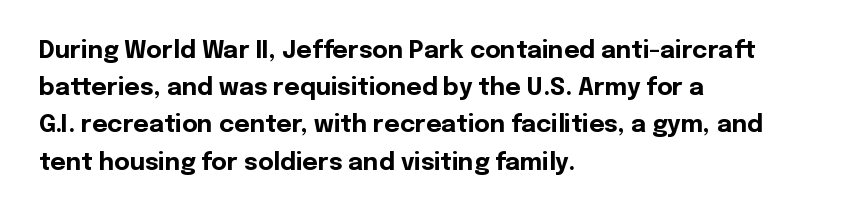
Q: Is the text bold? A: Yes.
Q: Is the text italic (slanted)? A: No, it is upright.
Q: Is the text underlined? A: No.
Q: How is the paragraph aligned? A: Left-aligned.
Q: Is the spacing between letters normal or unusually wide? A: Normal.
Q: Is the spacing between lines tight, normal or loose? A: Normal.
